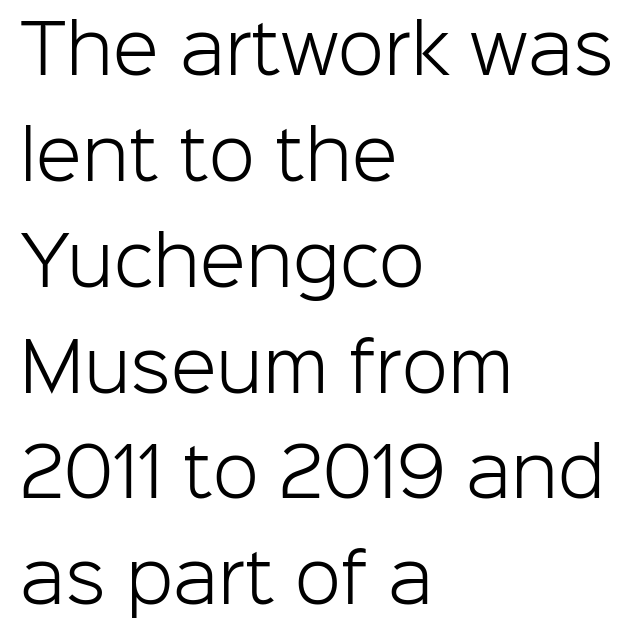
The image shows 67 px light sans-serif type, upright; set left-aligned, normal line spacing (1.58x), normal letter spacing, not underlined; low stroke contrast and a medium x-height.
